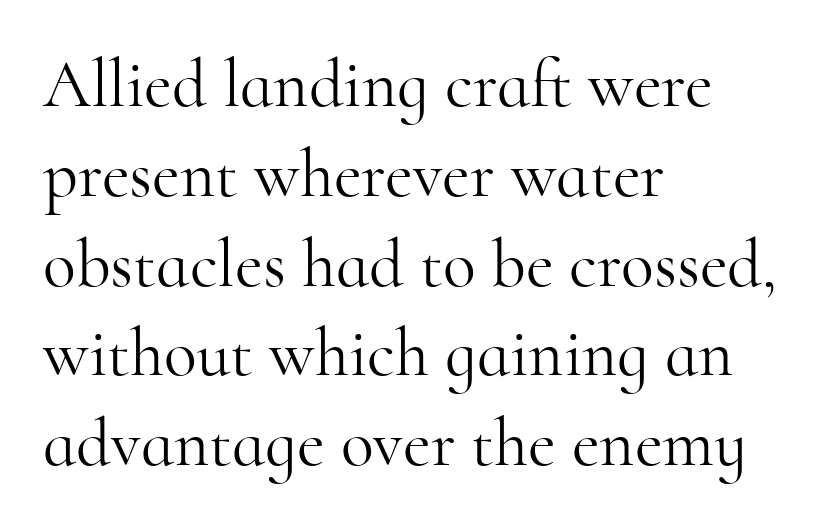
Compared with a centered layout, this one pins lines to the left instead. To sum up the face: it has serifs. Nothing heavy about these letters — not bold at all. Students, observe: this is what conventionally led text looks like.
